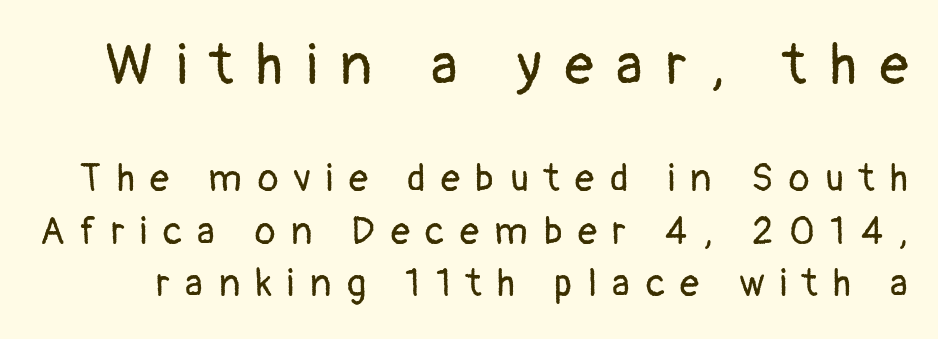
The image shows 57 px regular-weight sans-serif type, upright; set normal line spacing (1.39x), unusually wide letter spacing (+0.41 em), not underlined; the first (top) block is 1.5x larger; low stroke contrast and a medium x-height.
